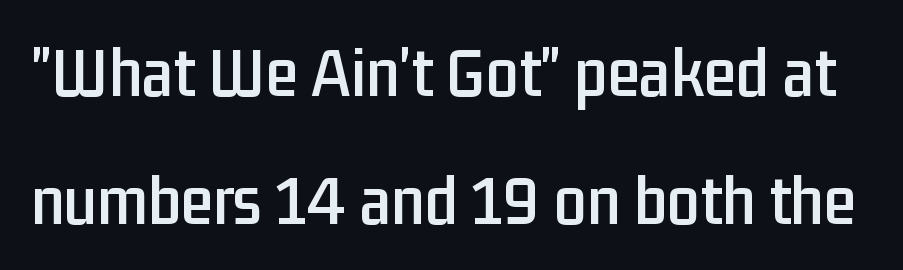
{"serif": "no", "italic": "no", "width": "condensed", "stroke_contrast": "low", "x_height": "medium", "monospaced": "no", "underline": "no", "line_spacing_ratio": 1.75, "letter_spacing": "normal", "letter_spacing_em": 0.0, "glyph_px": 73}
